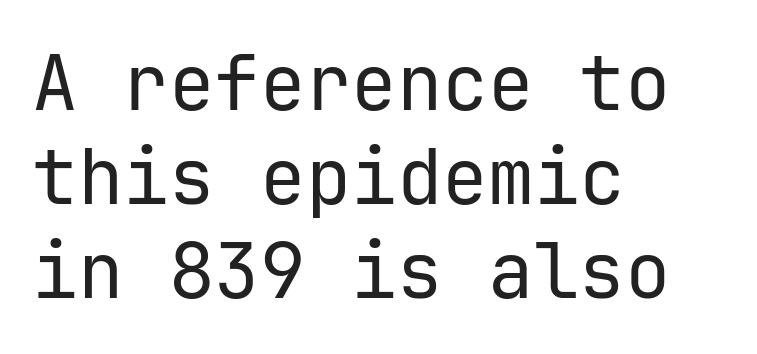
{"serif": "no", "italic": "no", "bold": "no", "weight": "regular", "width": "normal", "stroke_contrast": "low", "x_height": "medium", "monospaced": "yes", "underline": "no", "align": "left", "line_spacing_ratio": 1.24, "letter_spacing": "normal", "letter_spacing_em": 0.0, "glyph_px": 76}
